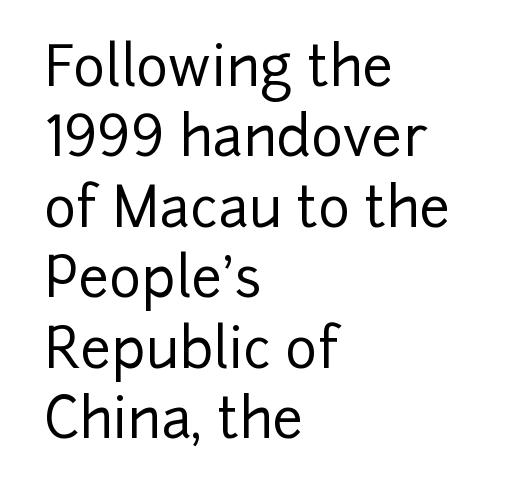
The image shows 55 px sans-serif type, upright; set left-aligned, normal line spacing (1.28x), normal letter spacing, not underlined; low stroke contrast and a medium x-height.
